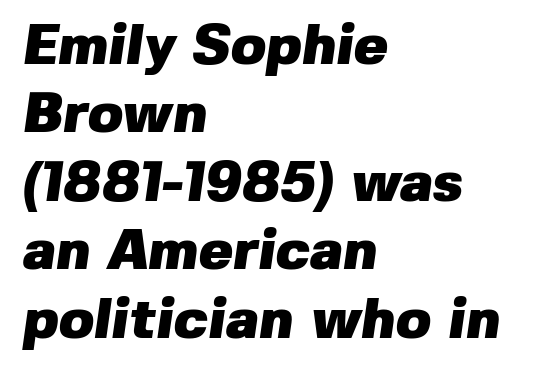
{"serif": "no", "bold": "yes", "weight": "heavy", "width": "normal", "stroke_contrast": "low", "x_height": "medium", "monospaced": "no", "underline": "no", "align": "left", "line_spacing_ratio": 1.2, "letter_spacing": "normal", "letter_spacing_em": 0.0, "glyph_px": 57}
